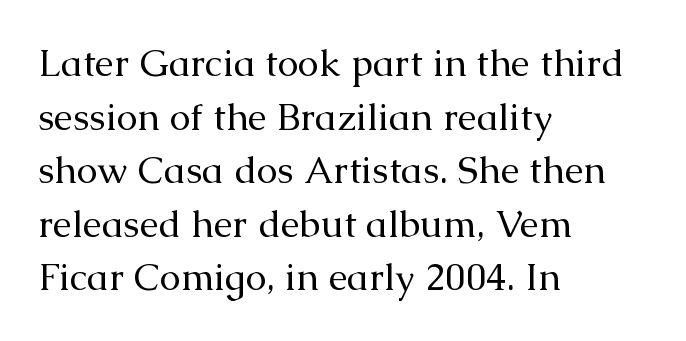
{"serif": "yes", "italic": "no", "bold": "no", "weight": "regular", "width": "normal", "stroke_contrast": "medium", "x_height": "medium", "monospaced": "no", "underline": "no", "align": "left", "line_spacing": "normal", "line_spacing_ratio": 1.41, "letter_spacing": "normal", "letter_spacing_em": 0.0, "glyph_px": 38}
